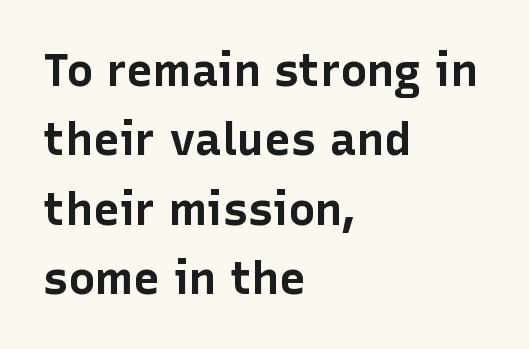
Q: Is the text bold? A: Yes.
Q: Is the text italic (slanted)? A: No, it is upright.
Q: Is the typeface a serif or a sans-serif typeface? A: Sans-serif.
Q: Is the text underlined? A: No.
Q: How is the paragraph aligned? A: Left-aligned.
Q: Is the spacing between letters normal or unusually wide? A: Normal.
Q: Is the spacing between lines tight, normal or loose? A: Normal.
Q: Width (condensed, normal, or wide)? A: Normal.
Q: Stroke contrast? A: Low.
Q: x-height? A: Medium.
Q: Monospaced? A: No.
